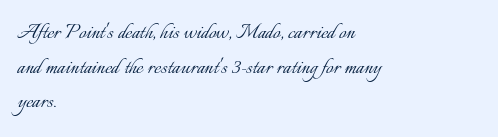
The image shows 26 px text type; set left-aligned, normal line spacing (1.33x), normal letter spacing, not underlined.
